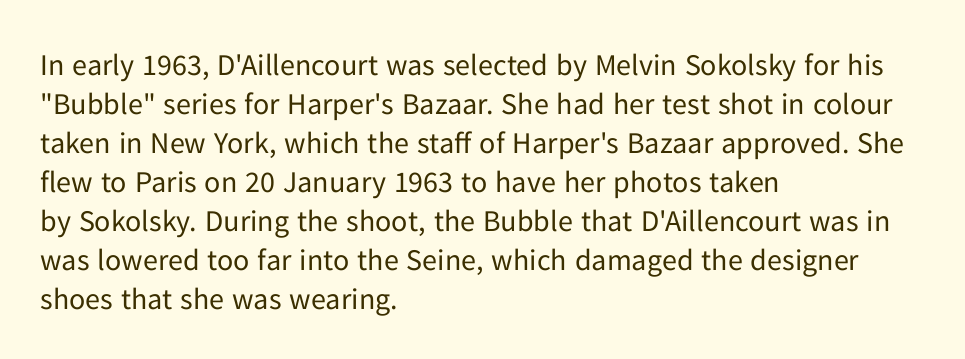
{"serif": "no", "italic": "no", "bold": "no", "weight": "regular", "width": "normal", "stroke_contrast": "low", "x_height": "medium", "monospaced": "no", "underline": "no", "align": "left", "line_spacing": "normal", "line_spacing_ratio": 1.3, "letter_spacing": "normal", "letter_spacing_em": 0.0, "glyph_px": 30}
